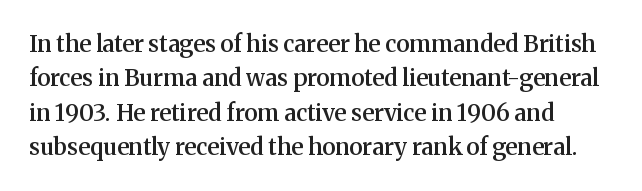
The setting favours the left margin, as ordinary paragraphs usually do. Words float on clear page, feet unadorned. If you measured baseline to baseline, you'd find a middling distance. These words are printed semibold, heavier than regular yet not bold. Does the lettering tilt? It doesn't — this is upright.
